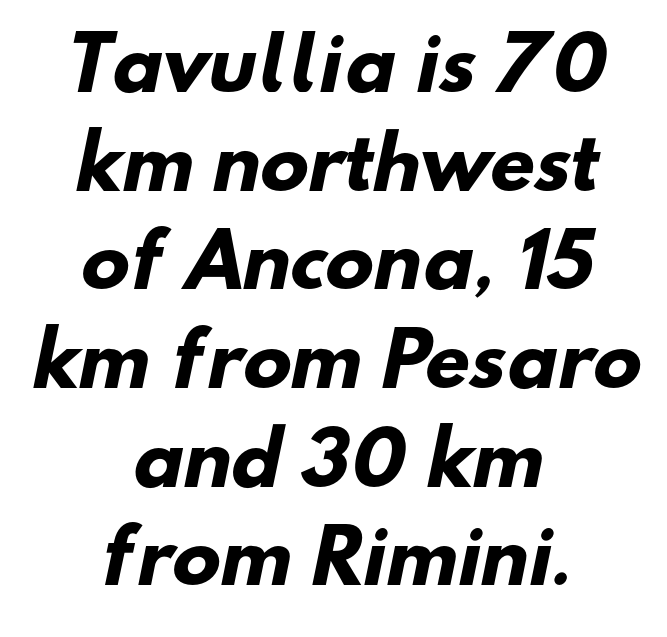
The image shows 72 px heavy sans-serif type; set centered, normal line spacing (1.37x), normal letter spacing, not underlined; low stroke contrast and a small x-height.
